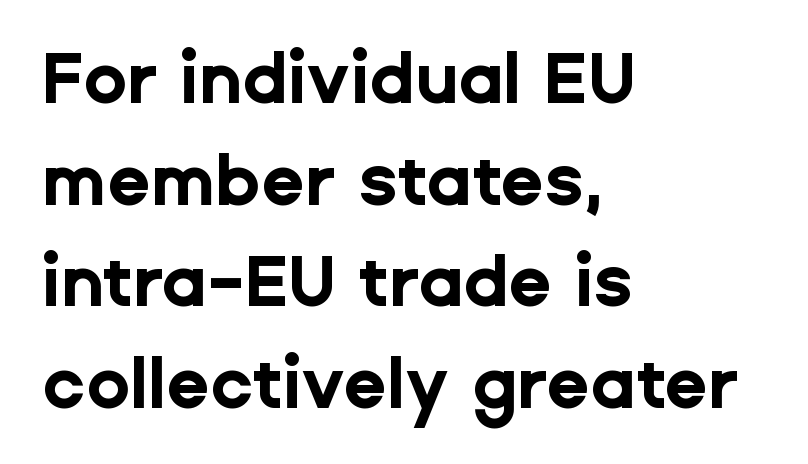
Q: Is the text bold? A: Yes.
Q: Is the text italic (slanted)? A: No, it is upright.
Q: Is the typeface a serif or a sans-serif typeface? A: Sans-serif.
Q: Is the text underlined? A: No.
Q: How is the paragraph aligned? A: Left-aligned.
Q: Is the spacing between letters normal or unusually wide? A: Normal.
Q: Is the spacing between lines tight, normal or loose? A: Normal.
Q: Width (condensed, normal, or wide)? A: Normal.
Q: Stroke contrast? A: Low.
Q: x-height? A: Medium.
Q: Monospaced? A: No.
